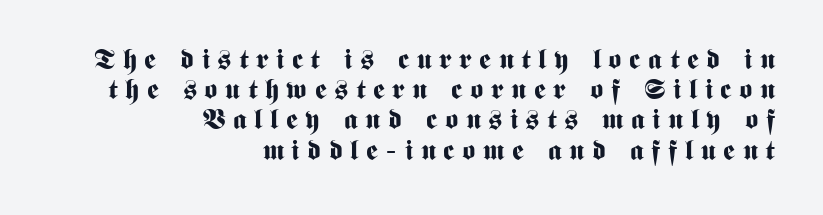
{"serif": "no", "italic": "no", "bold": "yes", "weight": "bold", "width": "condensed", "stroke_contrast": "medium", "x_height": "medium", "monospaced": "no", "underline": "no", "align": "right", "line_spacing": "tight", "line_spacing_ratio": 1.08, "letter_spacing": "wide", "letter_spacing_em": 0.27, "glyph_px": 28}
